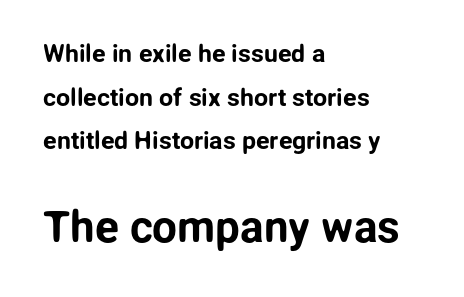
The image shows 44 px sans-serif type, upright; set left-aligned, line spacing 1.75x, normal letter spacing, not underlined; the second (bottom) block is 1.76x larger; low stroke contrast and a medium x-height.
